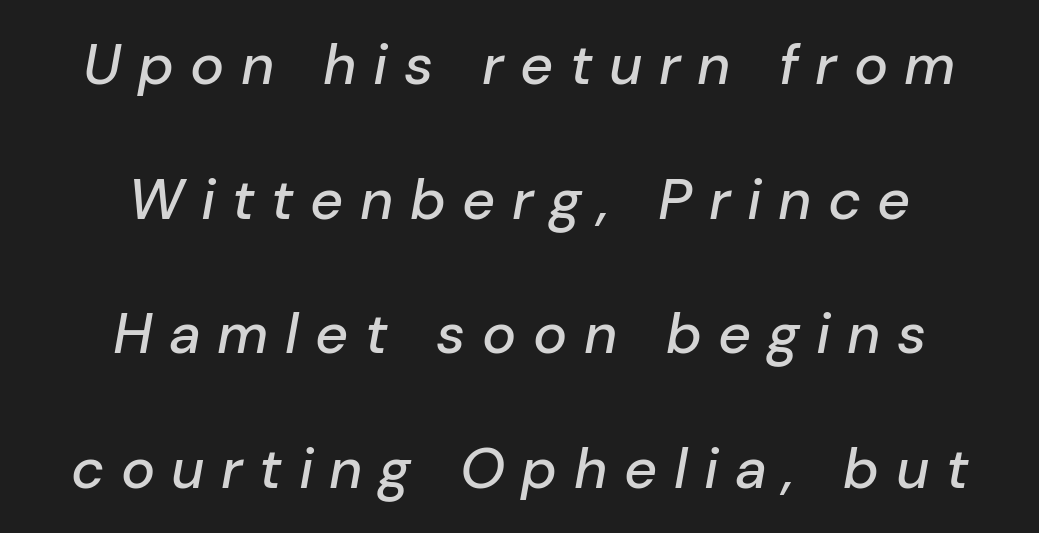
Q: Is the text italic (slanted)? A: Yes, it leans right by about 10 degrees.
Q: Is the text underlined? A: No.
Q: How is the paragraph aligned? A: Centered.
Q: Is the spacing between letters normal or unusually wide? A: Unusually wide.
Q: Is the spacing between lines tight, normal or loose? A: Loose.
Q: Width (condensed, normal, or wide)? A: Normal.
Q: Stroke contrast? A: Low.
Q: x-height? A: Medium.
Q: Monospaced? A: No.
